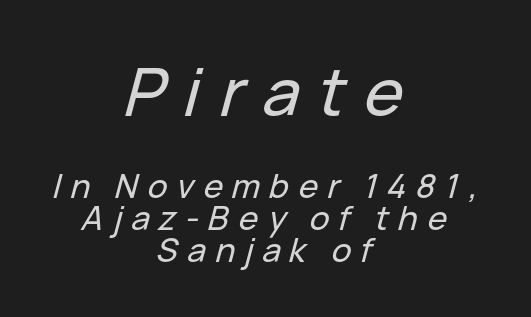
{"italic": "yes", "lean": "right", "slant_degrees": 15, "width": "normal", "stroke_contrast": "low", "x_height": "medium", "monospaced": "no", "underline": "no", "align": "center", "line_spacing": "tight", "line_spacing_ratio": 0.97, "letter_spacing": "wide", "letter_spacing_em": 0.28, "larger_block": "first", "size_ratio": 2.0, "glyph_px": 66}
